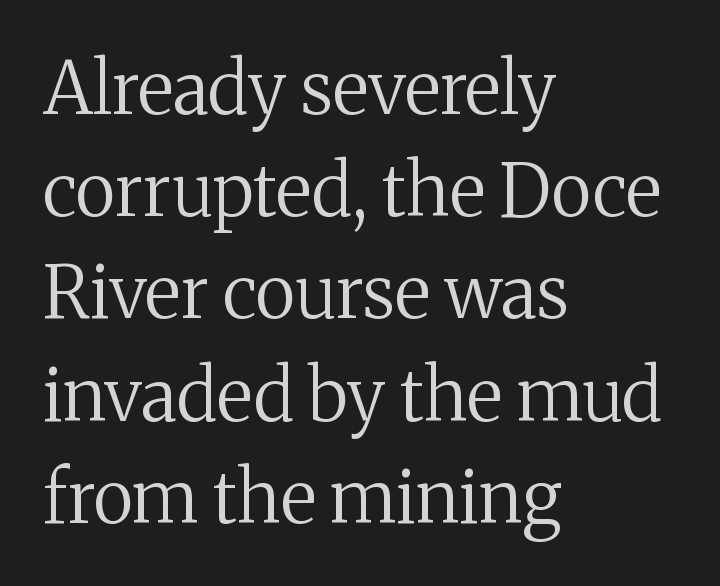
Bare-footed words on every line. Rows of type keep a routine distance in the vertical direction. You could not count columns in this text — the font is proportionally spaced. The typography opts for an upright posture over an oblique one. Think standard paragraph weight, or any step lighter than that.
